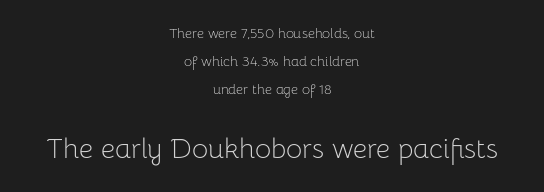
No word sits above an underline. Does the leading feel generous? Absolutely, it's lavish. The rendering enlarges the type as you move from the upper chunk to the lower. Both edges are ragged and mirror each other, which tells us the setting is centered.
